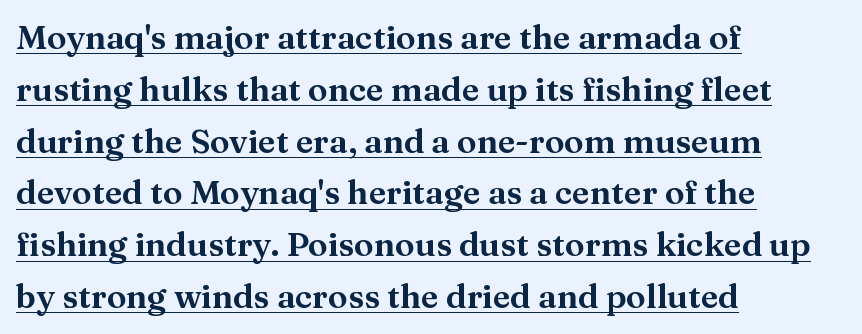
No italicization has been applied; the sample stays upright. Looks like regular typesetting: each glyph gets only the width it needs. Yep, those are serifs on the letters. Compared with typical paragraphs, the rows here are spaced about the same. Does extra space separate the letters? No, they use regular spacing. The lines in this sample share a left origin and differ only in where they stop.
